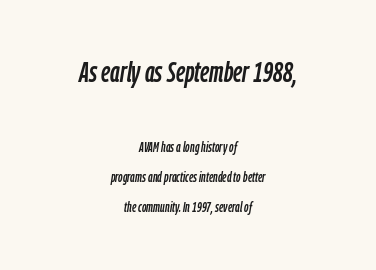
The image shows 29 px condensed type, italic (leaning right); set centered, loose line spacing (2.14x), normal letter spacing, not underlined; the first (top) block is 2.07x larger; low stroke contrast and a medium x-height.
